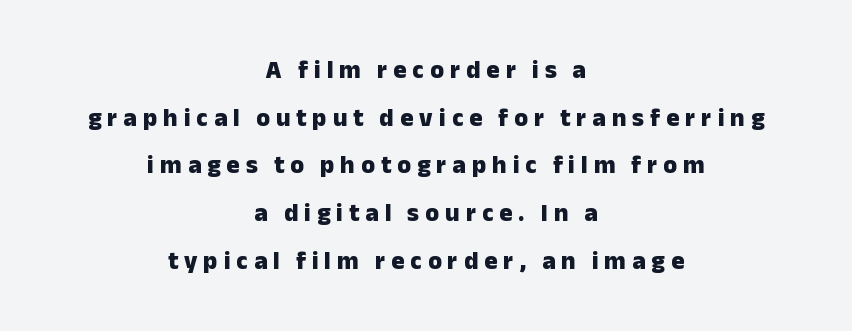
{"italic": "no", "bold": "yes", "underline": "no", "align": "center", "line_spacing": "loose", "line_spacing_ratio": 1.91, "letter_spacing": "wide", "letter_spacing_em": 0.24, "glyph_px": 25}
